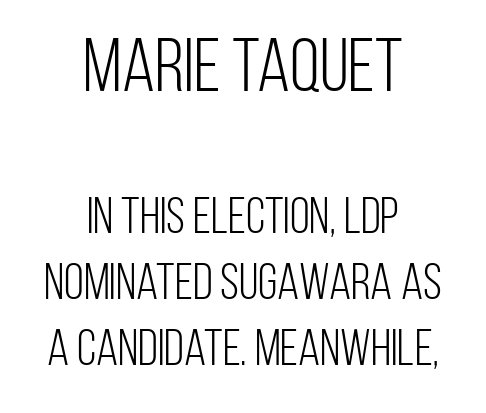
{"serif": "no", "italic": "no", "bold": "no", "weight": "light", "width": "condensed", "stroke_contrast": "low", "x_height": "large", "monospaced": "no", "underline": "no", "align": "center", "line_spacing": "normal", "line_spacing_ratio": 1.3, "letter_spacing": "normal", "letter_spacing_em": 0.0, "larger_block": "first", "size_ratio": 1.49, "glyph_px": 76}
